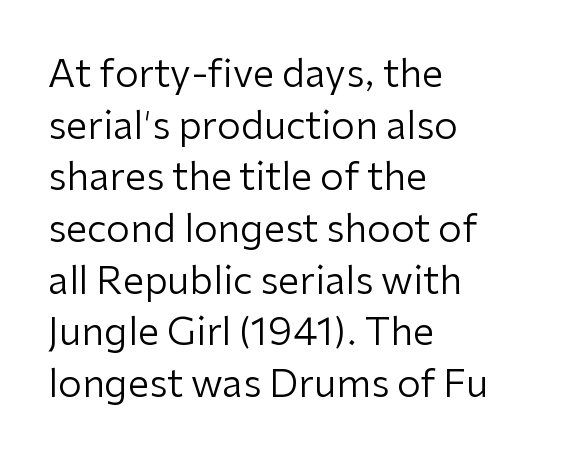
{"serif": "no", "italic": "no", "bold": "no", "weight": "regular", "width": "normal", "stroke_contrast": "low", "x_height": "medium", "monospaced": "no", "underline": "no", "align": "left", "line_spacing": "normal", "line_spacing_ratio": 1.36, "letter_spacing": "normal", "letter_spacing_em": 0.0, "glyph_px": 38}
